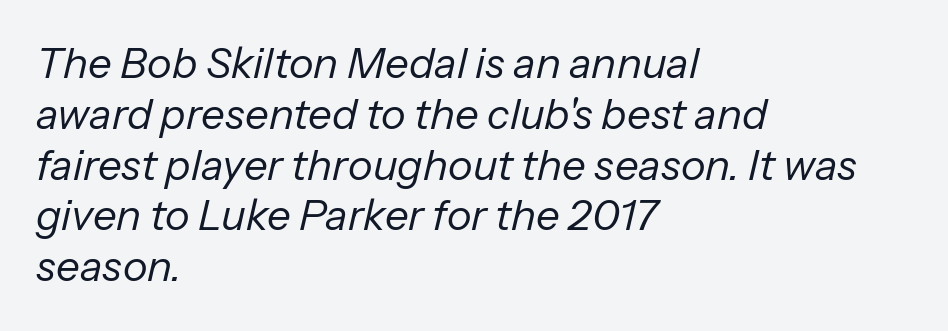
Q: Is the text bold? A: No.
Q: Is the text italic (slanted)? A: Yes, it leans right by about 13 degrees.
Q: Is the text underlined? A: No.
Q: How is the paragraph aligned? A: Left-aligned.
Q: Is the spacing between letters normal or unusually wide? A: Normal.
Q: Width (condensed, normal, or wide)? A: Normal.
Q: Stroke contrast? A: Low.
Q: x-height? A: Medium.
Q: Monospaced? A: No.
